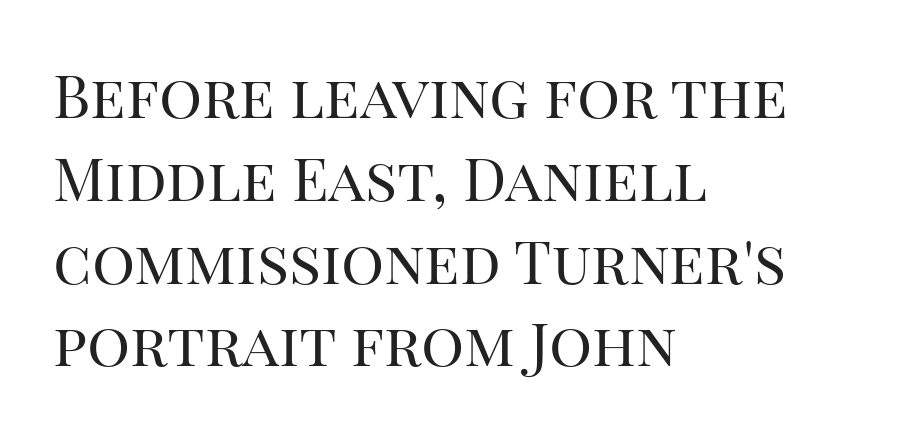
The image shows 60 px regular-weight serif type, upright; set left-aligned, normal line spacing (1.38x), normal letter spacing, not underlined; high stroke contrast and a large x-height.
